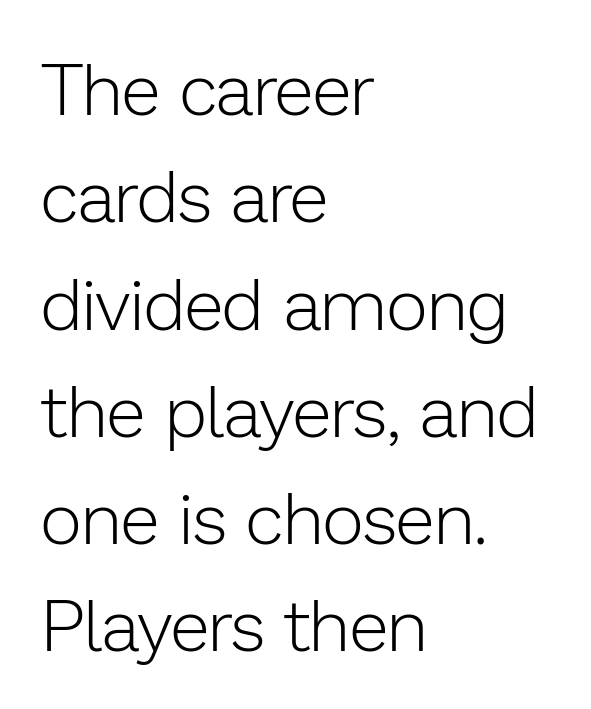
Serifs: no, the terminals of the letterforms are clean. The paragraph has a hard left edge and a soft right edge. There is no visible air inserted between adjacent glyphs. The face looks like a standard text weight, possibly lighter. Looks like regular typesetting: each glyph gets only the width it needs. The gap between lines stays unmarked.
